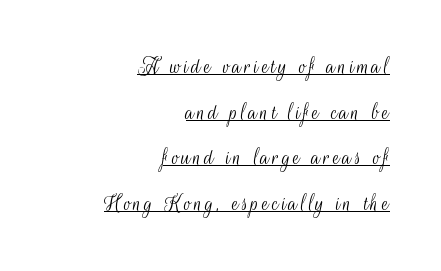
Q: Is the text bold? A: No.
Q: Is the text italic (slanted)? A: Yes.
Q: Is the text underlined? A: Yes.
Q: How is the paragraph aligned? A: Right-aligned.
Q: Is the spacing between lines tight, normal or loose? A: Loose.
